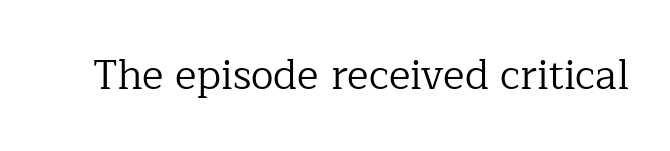
The image shows 41 px regular-weight serif type, upright; set normal letter spacing, not underlined; low stroke contrast and a medium x-height.
